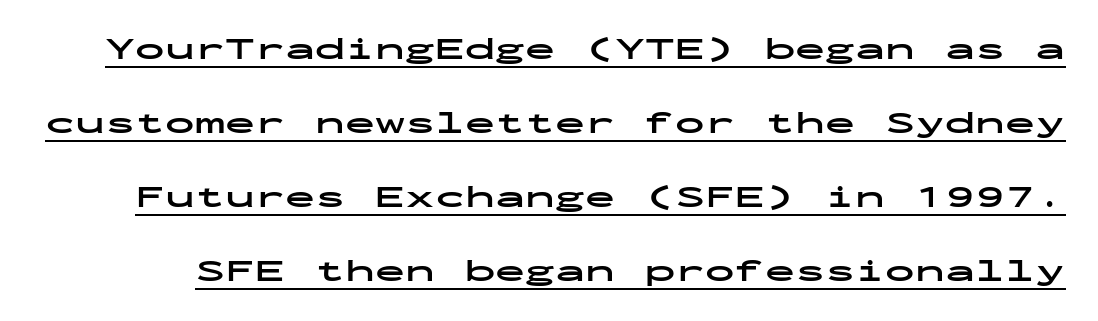
Q: Is the text bold? A: Yes.
Q: Is the text italic (slanted)? A: No, it is upright.
Q: Is the typeface a serif or a sans-serif typeface? A: Sans-serif.
Q: Is the text underlined? A: Yes.
Q: Is the spacing between letters normal or unusually wide? A: Normal.
Q: Is the spacing between lines tight, normal or loose? A: Loose.
Q: Width (condensed, normal, or wide)? A: Wide.
Q: Stroke contrast? A: Low.
Q: x-height? A: Medium.
Q: Monospaced? A: Yes.
